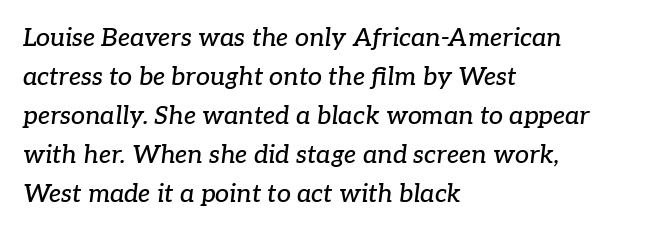
Q: Is the text italic (slanted)? A: Yes, it leans right by about 7 degrees.
Q: Is the text underlined? A: No.
Q: How is the paragraph aligned? A: Left-aligned.
Q: Is the spacing between letters normal or unusually wide? A: Normal.
Q: Is the spacing between lines tight, normal or loose? A: Normal.
